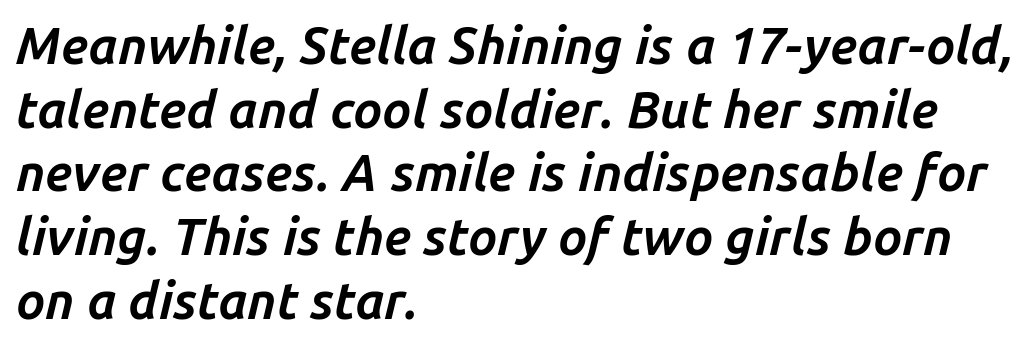
The image shows 51 px bold type, italic (leaning right); set left-aligned, normal line spacing (1.25x), normal letter spacing, not underlined; low stroke contrast and a medium x-height.
